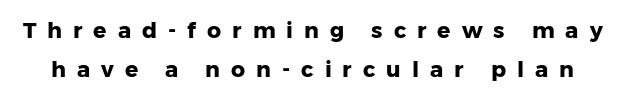
Type without underlining. This sample uses an upright cut, with every glyph sitting square on the baseline. Strokes here are thick enough to call this a true bold. The line texture is sparse and dotted thanks to wide tracking.
